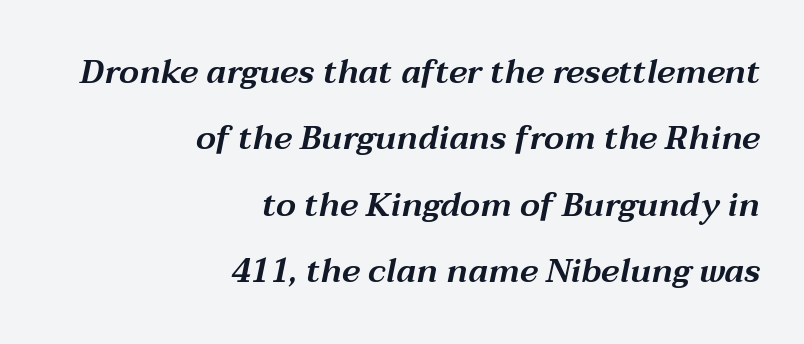
What's the leading like? Stretched, with rows far apart. The face used here is rendered with its standard letterfit. Character widths vary here, with narrow letters taking less room than wide ones. This rendering features lettering with no underline. Every character sits at an angle, as italics do.
